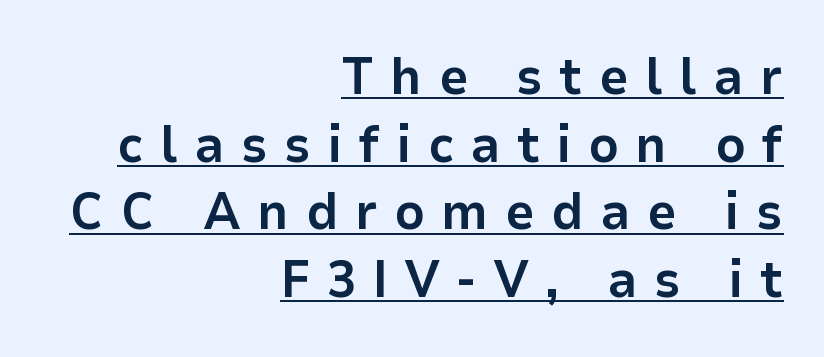
These lines were composed using upright roman letters. Tracking value appears strongly positive — letters spread wide. Glance below the letters and you will spot a drawn line. These lines are composed in type without serifs.
